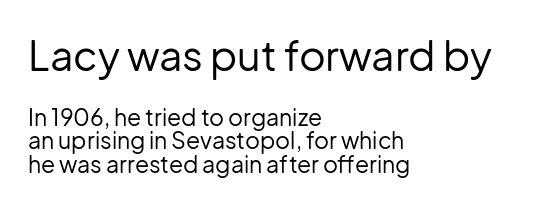
Quick note: interline space is minimal. This sample has the flowing, uneven cadence of proportional lettering. Look at the bottom of the vertical strokes: they stop flat, with no serifs. A quiet, ordinary-to-light weight characterises the typeface. The first block has been scaled up relative to the second. A classic flush-left, rag-right setting is used for this passage.
